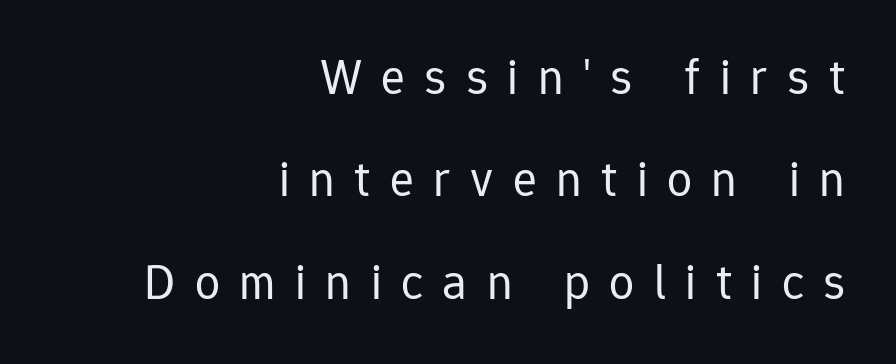
Q: Is the text bold? A: No.
Q: Is the text italic (slanted)? A: No, it is upright.
Q: Is the typeface a serif or a sans-serif typeface? A: Sans-serif.
Q: Is the text underlined? A: No.
Q: How is the paragraph aligned? A: Right-aligned.
Q: Is the spacing between letters normal or unusually wide? A: Unusually wide.
Q: Is the spacing between lines tight, normal or loose? A: Loose.
Q: Width (condensed, normal, or wide)? A: Normal.
Q: Stroke contrast? A: Low.
Q: x-height? A: Medium.
Q: Monospaced? A: No.
